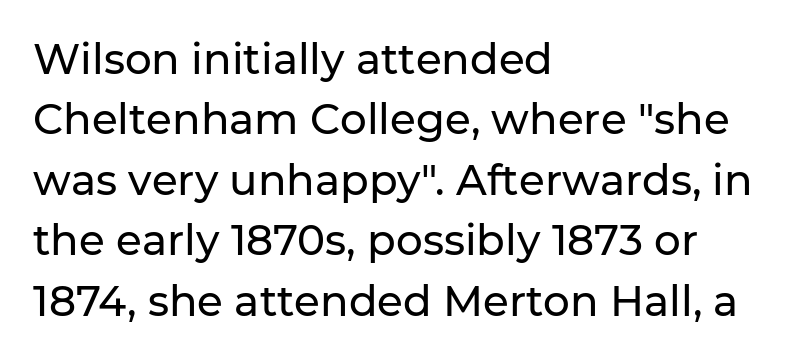
These lines were composed using upright roman letters. Observe the ordinary spacing: letters are neighbours, not strangers. One-word summary of the alignment: left. Compared with typical paragraphs, the rows here are spaced about the same.
